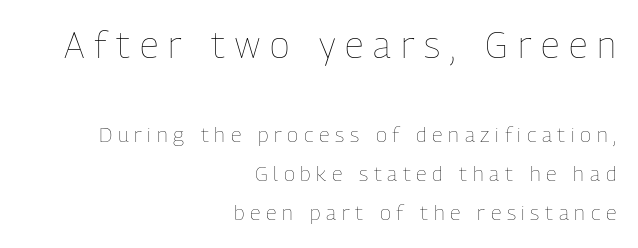
{"italic": "no", "bold": "no", "weight": "thin", "width": "condensed", "stroke_contrast": "low", "x_height": "medium", "monospaced": "no", "underline": "no", "align": "right", "line_spacing_ratio": 1.87, "letter_spacing": "wide", "letter_spacing_em": 0.27, "larger_block": "first", "size_ratio": 1.76, "glyph_px": 37}
